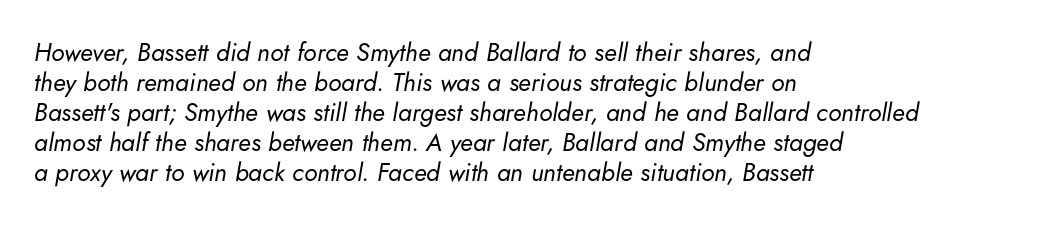
The letterforms sit at book weight or below. Teacher's note: observe the even left margin — that is flush-left alignment. A bare baseline throughout the passage. The gaps between neighbouring characters are ordinary and unremarkable. There's an unmistakable incline to the writing here.
